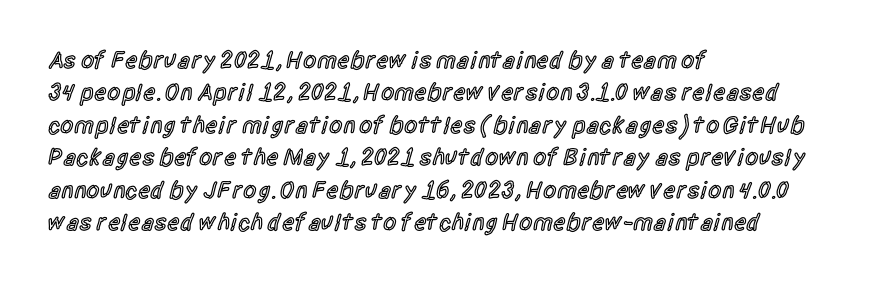
Does the leading feel generous? No, just average. Words float on clear page, feet unadorned. These lines carry some extra weight — a demibold, not a full bold. A classic flush-left, rag-right setting is used for this passage. The letters sit at their default tracking, neither squeezed nor spread.
